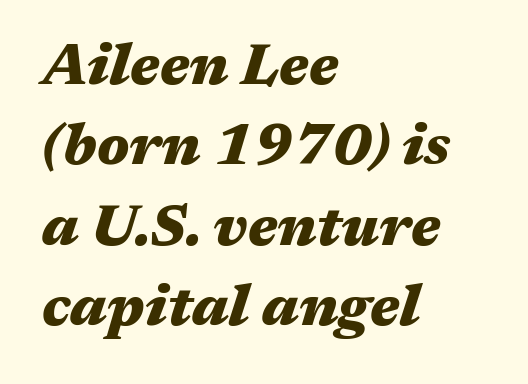
{"italic": "yes", "lean": "right", "slant_degrees": 17, "bold": "yes", "weight": "heavy", "width": "wide", "stroke_contrast": "medium", "x_height": "medium", "monospaced": "no", "underline": "no", "align": "left", "line_spacing": "normal", "line_spacing_ratio": 1.41, "letter_spacing": "normal", "letter_spacing_em": 0.0, "glyph_px": 57}
